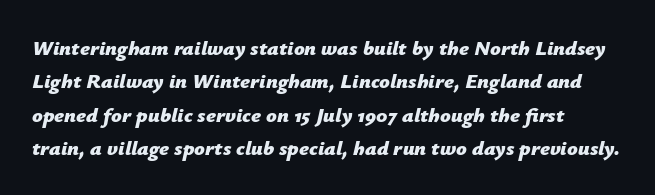
Q: Is the text bold? A: Yes.
Q: Is the text italic (slanted)? A: Yes, it leans right by about 12 degrees.
Q: Is the text underlined? A: No.
Q: Is the spacing between letters normal or unusually wide? A: Normal.
Q: Is the spacing between lines tight, normal or loose? A: Normal.
